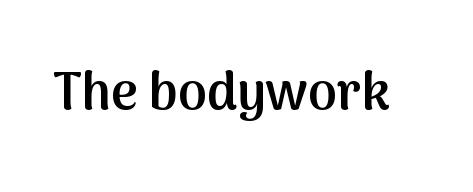
{"serif": "no", "italic": "no", "bold": "semi", "weight": "semibold", "width": "normal", "stroke_contrast": "medium", "x_height": "medium", "monospaced": "no", "underline": "no", "letter_spacing": "normal", "letter_spacing_em": 0.0, "glyph_px": 52}
